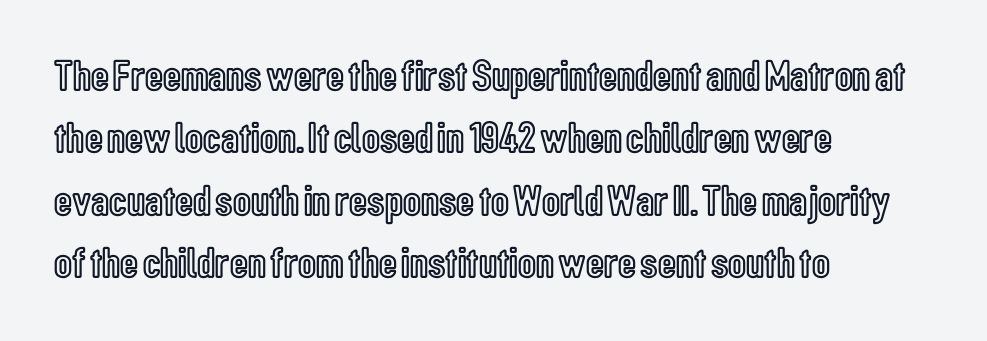
The image shows 44 px condensed type, upright; set left-aligned, normal line spacing (1.42x), normal letter spacing, not underlined; a medium x-height.
